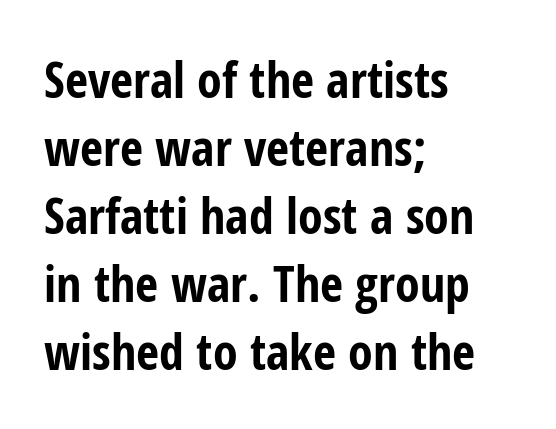
{"serif": "no", "italic": "no", "bold": "yes", "weight": "bold", "width": "condensed", "stroke_contrast": "low", "x_height": "medium", "monospaced": "no", "underline": "no", "align": "left", "line_spacing": "normal", "line_spacing_ratio": 1.36, "letter_spacing": "normal", "letter_spacing_em": 0.0, "glyph_px": 50}
